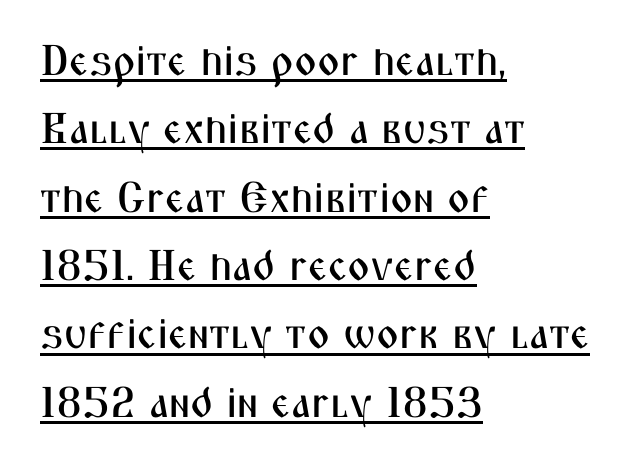
Q: Is the text italic (slanted)? A: No, it is upright.
Q: Is the typeface a serif or a sans-serif typeface? A: Sans-serif.
Q: Is the text underlined? A: Yes.
Q: How is the paragraph aligned? A: Left-aligned.
Q: Is the spacing between letters normal or unusually wide? A: Normal.
Q: Is the spacing between lines tight, normal or loose? A: Normal.
Q: Width (condensed, normal, or wide)? A: Condensed.
Q: Stroke contrast? A: Medium.
Q: x-height? A: Medium.
Q: Monospaced? A: No.
